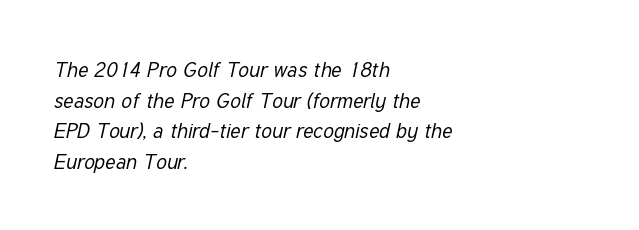
Q: Is the text bold? A: No.
Q: Is the text italic (slanted)? A: Yes, it leans right by about 12 degrees.
Q: Is the text underlined? A: No.
Q: How is the paragraph aligned? A: Left-aligned.
Q: Is the spacing between letters normal or unusually wide? A: Normal.
Q: Is the spacing between lines tight, normal or loose? A: Normal.
